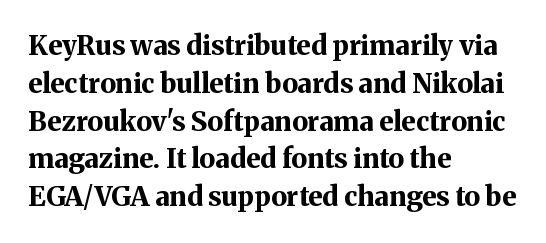
Line spacing here is normal. The baseline area is clear. This sample uses an upright cut, with every glyph sitting square on the baseline. These lines keep a tight, regular rhythm from letter to letter. Line beginnings align vertically; line endings do not.
